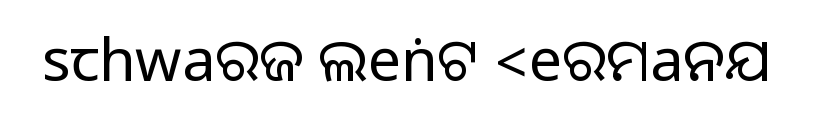
{"serif": "no", "italic": "no", "width": "normal", "stroke_contrast": "medium", "monospaced": "no", "underline": "no", "letter_spacing": "normal", "letter_spacing_em": 0.0, "glyph_px": 59}
